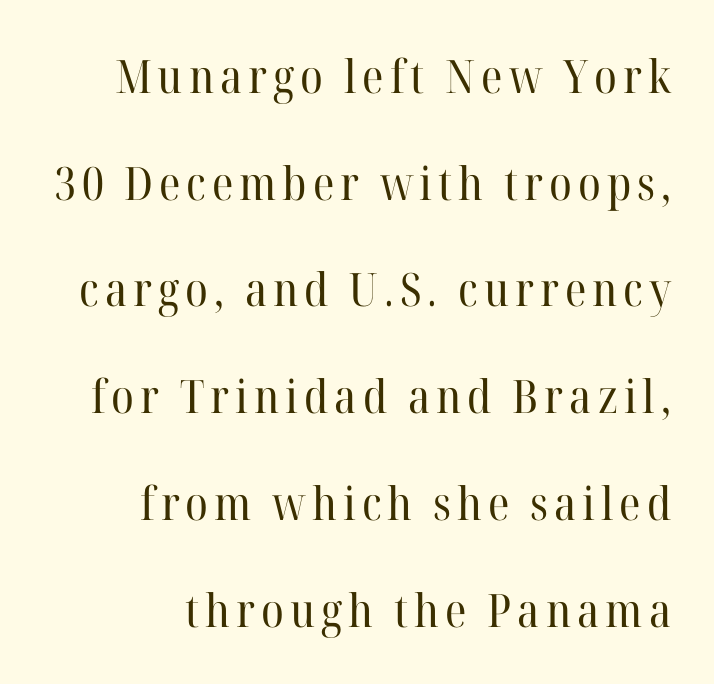
{"serif": "yes", "italic": "no", "bold": "no", "weight": "regular", "width": "normal", "stroke_contrast": "high", "x_height": "medium", "monospaced": "no", "underline": "no", "align": "right", "line_spacing": "loose", "line_spacing_ratio": 2.32, "glyph_px": 46}
